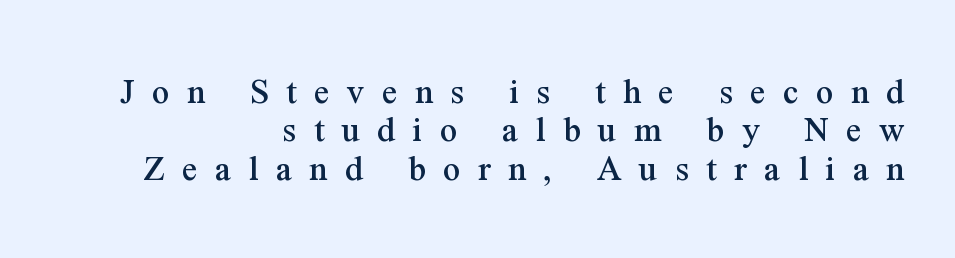
The image shows 38 px serif type, upright; set right-aligned, tight line spacing (1.01x), unusually wide letter spacing (+0.46 em), not underlined; medium stroke contrast and a medium x-height.
